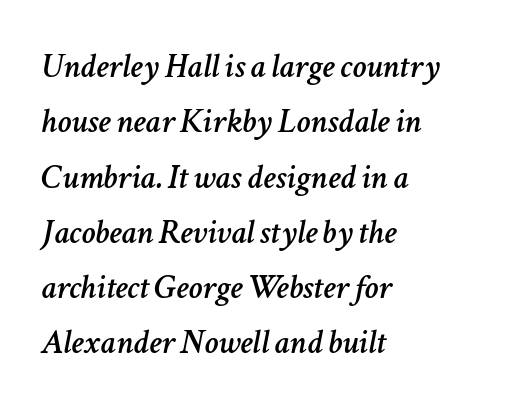
{"italic": "yes", "lean": "right", "slant_degrees": 11, "width": "normal", "stroke_contrast": "low", "x_height": "medium", "monospaced": "no", "underline": "no", "align": "left", "line_spacing": "normal", "line_spacing_ratio": 1.58, "letter_spacing": "normal", "letter_spacing_em": 0.0, "glyph_px": 35}
